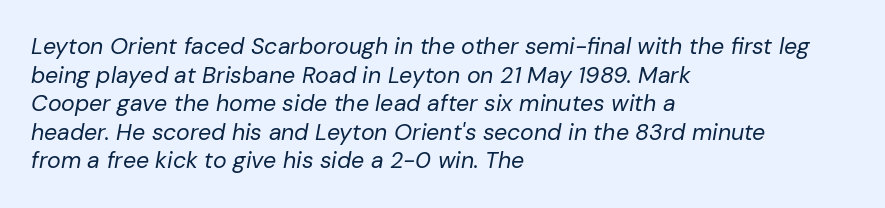
{"italic": "yes", "lean": "right", "slant_degrees": 10, "bold": "no", "underline": "no", "align": "left", "line_spacing_ratio": 1.24, "letter_spacing": "normal", "letter_spacing_em": 0.0, "glyph_px": 23}
